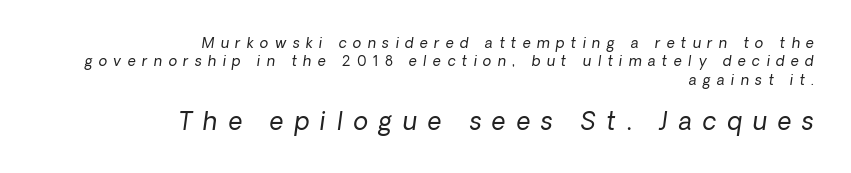
In terms of leading, this rendering sits right in the middle. The weight tops out at a normal text grade. These lines are set flush right with a ragged left edge. Words float on clear page, feet unadorned. Size hierarchy here favors the trailing block over the leading one. Students, note that the glyphs here are deliberately spaced far apart.
